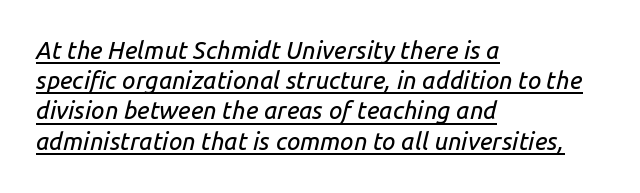
The rendering uses the underline text-decoration. Style check: oblique. Where is the straight margin? On the left. Compared with typical body copy, the letter spacing here is the same. Horizontal bands of white between lines are of average thickness.
